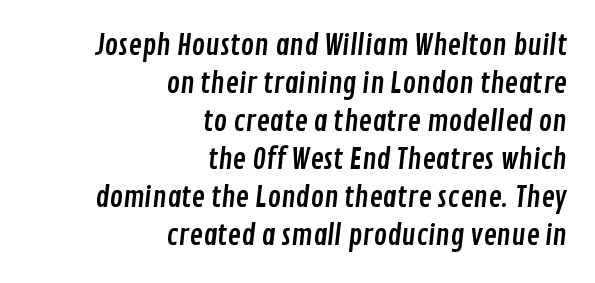
{"serif": "no", "width": "condensed", "stroke_contrast": "low", "x_height": "medium", "monospaced": "no", "underline": "no", "align": "right", "line_spacing": "normal", "line_spacing_ratio": 1.36, "letter_spacing": "normal", "letter_spacing_em": 0.0, "glyph_px": 28}
